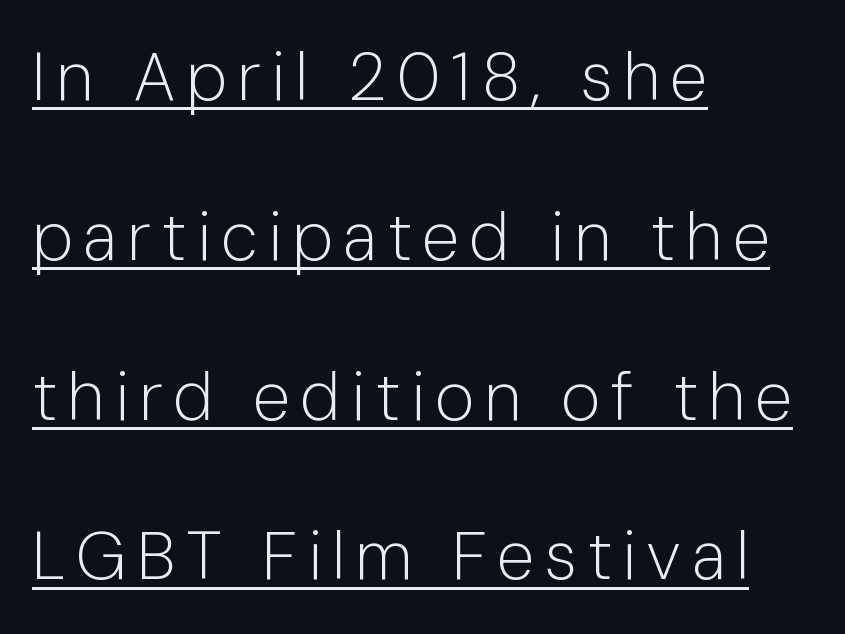
{"serif": "no", "italic": "no", "bold": "no", "weight": "light", "width": "normal", "stroke_contrast": "low", "x_height": "medium", "monospaced": "no", "underline": "yes", "align": "left", "line_spacing": "loose", "line_spacing_ratio": 2.35, "glyph_px": 68}
